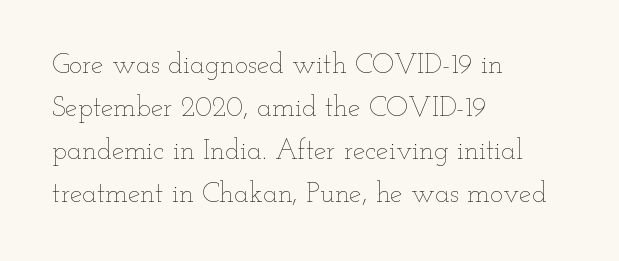
{"italic": "no", "bold": "no", "weight": "thin", "width": "wide", "stroke_contrast": "low", "x_height": "small", "monospaced": "no", "underline": "no", "align": "left", "line_spacing": "normal", "line_spacing_ratio": 1.53, "letter_spacing": "normal", "letter_spacing_em": 0.0, "glyph_px": 28}
